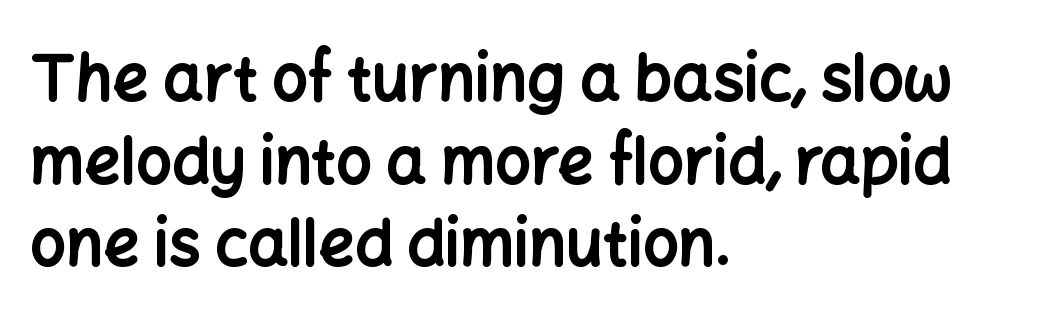
Q: Is the text bold? A: Yes.
Q: Is the text italic (slanted)? A: No, it is upright.
Q: Is the typeface a serif or a sans-serif typeface? A: Sans-serif.
Q: Is the text underlined? A: No.
Q: How is the paragraph aligned? A: Left-aligned.
Q: Is the spacing between letters normal or unusually wide? A: Normal.
Q: Is the spacing between lines tight, normal or loose? A: Normal.
Q: Width (condensed, normal, or wide)? A: Normal.
Q: Stroke contrast? A: Low.
Q: x-height? A: Medium.
Q: Monospaced? A: No.
